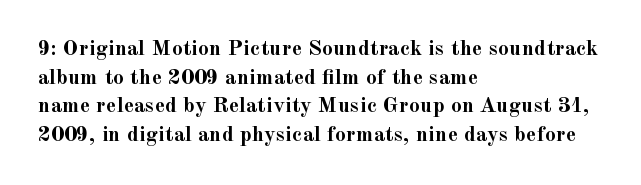
Teacher's note: observe the even left margin — that is flush-left alignment. You can tell it's not italic because the verticals are truly vertical. Words float on clear page, feet unadorned. The letterforms sit shoulder to shoulder at normal distance.
